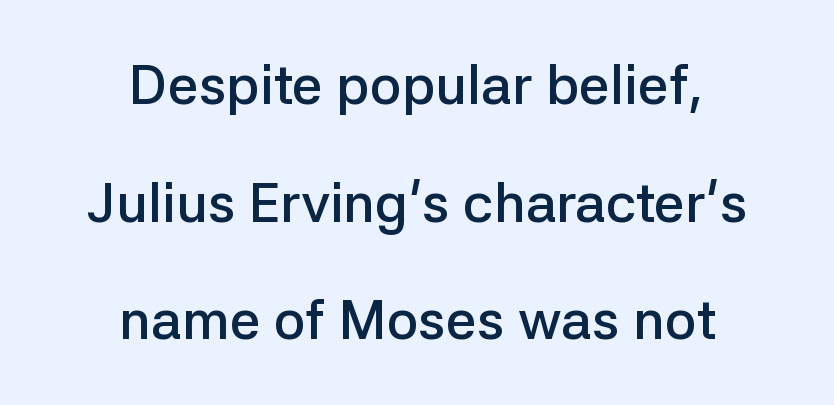
{"serif": "no", "italic": "no", "bold": "semi", "weight": "semibold", "width": "normal", "stroke_contrast": "low", "x_height": "medium", "monospaced": "no", "underline": "no", "align": "center", "line_spacing": "loose", "line_spacing_ratio": 2.14, "letter_spacing": "normal", "letter_spacing_em": 0.0, "glyph_px": 55}
